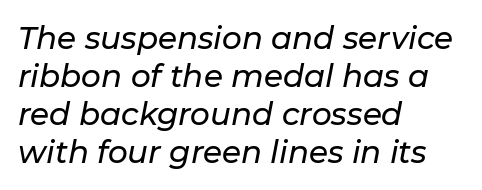
The letters advance in unequal steps, a hallmark of proportional type. The space directly below the letters is spotless. These lines stack with their left ends in a neat column. The type is set solid horizontally, with unmodified tracking. Tall strokes in this sample are angled rather than plumb.
